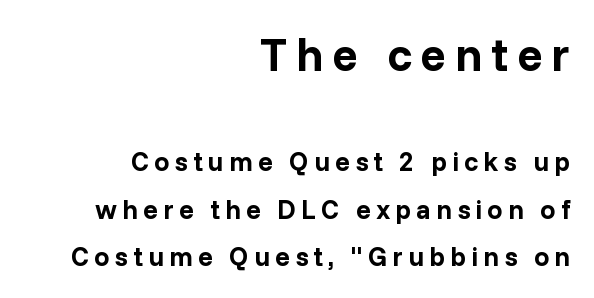
The string is rendered with underlining switched off. Leftover space on each line is placed entirely before the opening word. The axis of the letterforms is exactly vertical. The face used here is a sans, in the tradition of grotesques and geometrics. Looks like regular typesetting: each glyph gets only the width it needs. Visually, the top section dominates because its glyphs are scaled up.
